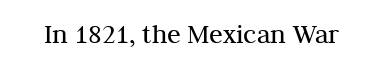
Q: Is the text bold? A: No.
Q: Is the text italic (slanted)? A: No, it is upright.
Q: Is the typeface a serif or a sans-serif typeface? A: Serif.
Q: Is the text underlined? A: No.
Q: Is the spacing between letters normal or unusually wide? A: Normal.
Q: Width (condensed, normal, or wide)? A: Normal.
Q: Stroke contrast? A: Medium.
Q: x-height? A: Medium.
Q: Monospaced? A: No.
